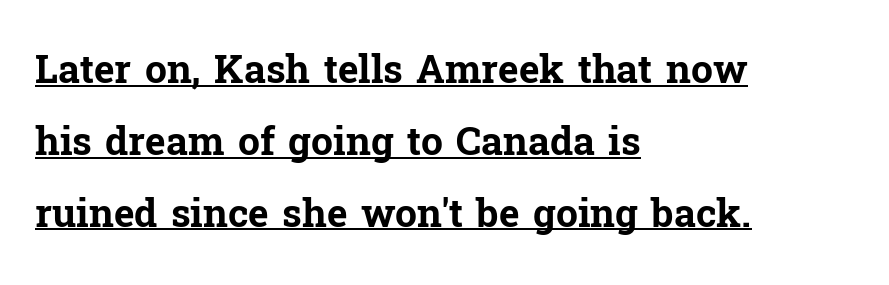
{"serif": "yes", "italic": "no", "bold": "yes", "weight": "bold", "width": "normal", "stroke_contrast": "low", "x_height": "medium", "monospaced": "no", "underline": "yes", "align": "left", "line_spacing_ratio": 1.84, "letter_spacing": "normal", "letter_spacing_em": 0.0, "glyph_px": 39}
